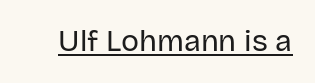
The typesetting does not lean heavy: it is not bold. Observe the absence of serifs on each vertical stroke in this sample. Like a heading marked for emphasis, these lines bear an underscore. You could not count columns in this text — the font is proportionally spaced. Every character sits straight up, as roman type does. Look at the tracking — it's just the regular setting, nothing added.
